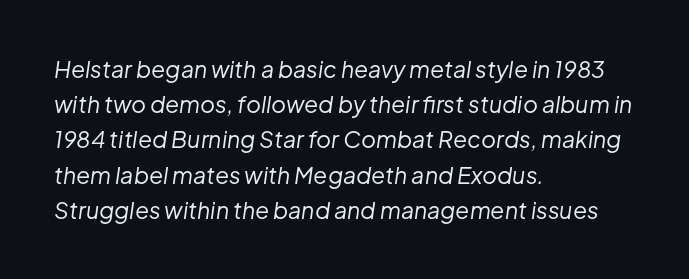
The face looks like a standard text weight, possibly lighter. It's the slanting kind of type. Where is the straight margin? On the left. Plain, unruled lines of type. Horizontal bands of white between lines are of average thickness. Compared with typical body copy, the letter spacing here is the same.
